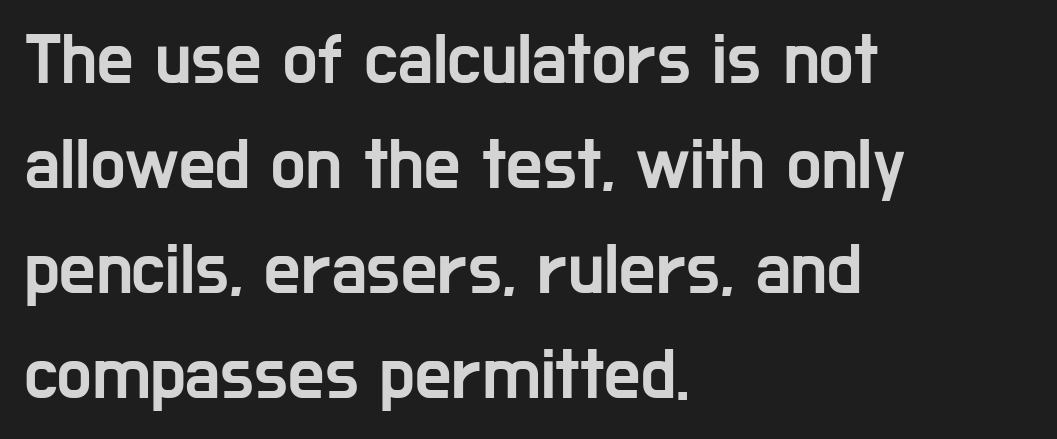
Looks like regular typesetting: each glyph gets only the width it needs. The paragraph shown leans on its left margin. These lines were composed using upright roman letters. The space beneath each line is pristine and unruled. This rendering employs a face without finishing strokes, i.e., a sans-serif.
